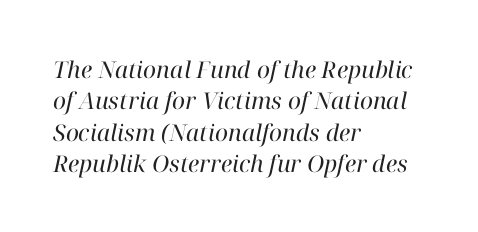
{"italic": "yes", "lean": "right", "slant_degrees": 12, "bold": "no", "underline": "no", "align": "left", "line_spacing": "normal", "line_spacing_ratio": 1.36, "letter_spacing": "normal", "letter_spacing_em": 0.0, "glyph_px": 23}
